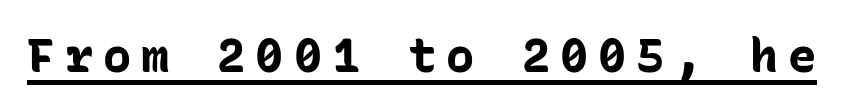
This sample has the even, mechanical cadence of fixed-width lettering. The rendered words wear a rule along their underside. Tall strokes in this sample are plumb rather than angled. Stroke thickness is high; the sample reads as a true bold.
